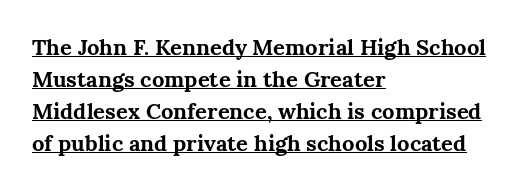
Q: Is the text bold? A: Yes.
Q: Is the text italic (slanted)? A: No, it is upright.
Q: Is the text underlined? A: Yes.
Q: How is the paragraph aligned? A: Left-aligned.
Q: Is the spacing between letters normal or unusually wide? A: Normal.
Q: Is the spacing between lines tight, normal or loose? A: Normal.
